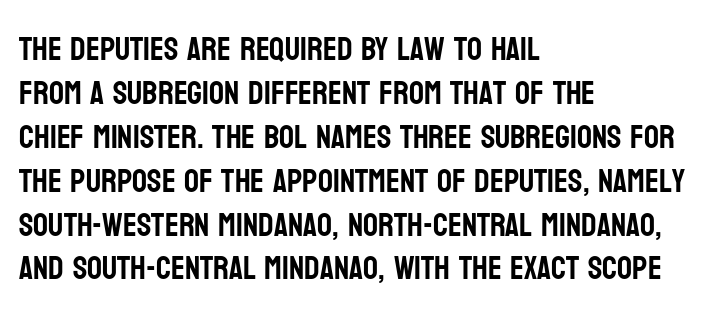
Q: Is the text italic (slanted)? A: No, it is upright.
Q: Is the typeface a serif or a sans-serif typeface? A: Sans-serif.
Q: Is the text underlined? A: No.
Q: How is the paragraph aligned? A: Left-aligned.
Q: Is the spacing between letters normal or unusually wide? A: Normal.
Q: Is the spacing between lines tight, normal or loose? A: Normal.
Q: Width (condensed, normal, or wide)? A: Condensed.
Q: Stroke contrast? A: Low.
Q: x-height? A: Large.
Q: Monospaced? A: No.
